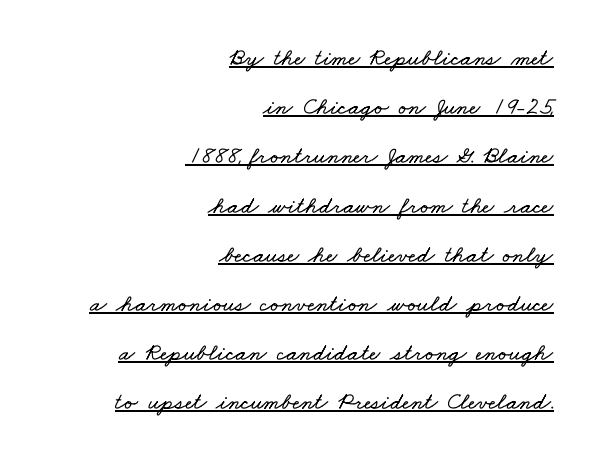
The image shows 24 px text type; set right-aligned, loose line spacing (2.05x), normal letter spacing, underlined.
